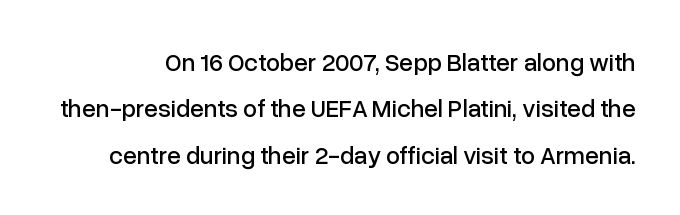
The image shows 25 px text type, upright; set line spacing 1.86x, normal letter spacing, not underlined.
